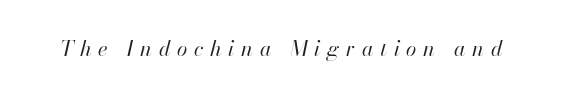
{"italic": "yes", "lean": "right", "slant_degrees": 13, "bold": "no", "underline": "no", "letter_spacing": "wide", "letter_spacing_em": 0.32, "glyph_px": 21}
